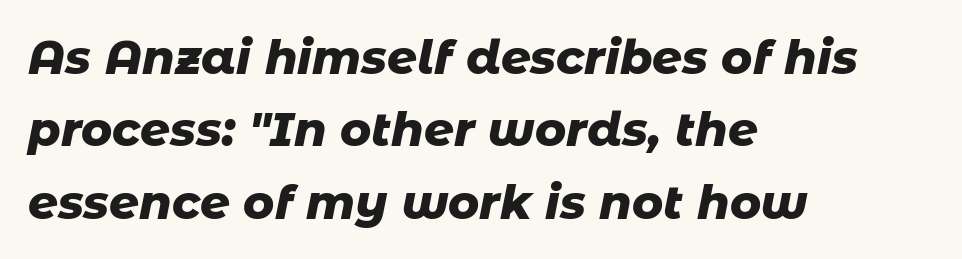
Q: Is the text bold? A: Yes.
Q: Is the text italic (slanted)? A: Yes, it leans right by about 11 degrees.
Q: Is the text underlined? A: No.
Q: How is the paragraph aligned? A: Left-aligned.
Q: Is the spacing between letters normal or unusually wide? A: Normal.
Q: Is the spacing between lines tight, normal or loose? A: Normal.
Q: Width (condensed, normal, or wide)? A: Normal.
Q: Stroke contrast? A: Low.
Q: x-height? A: Medium.
Q: Monospaced? A: No.
